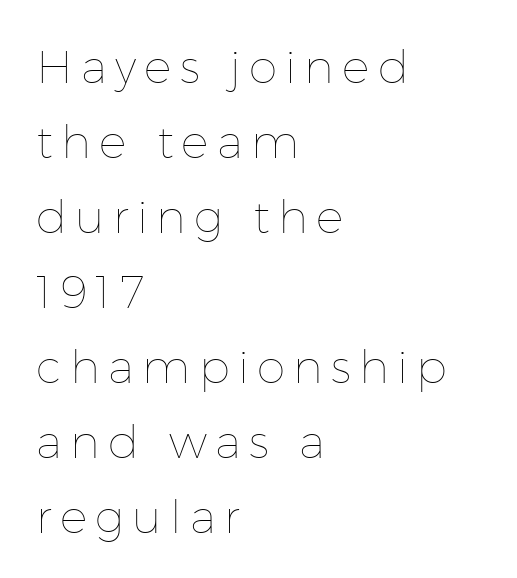
The image shows 46 px thin type, upright; set left-aligned, normal line spacing (1.63x), not underlined; low stroke contrast and a medium x-height.
